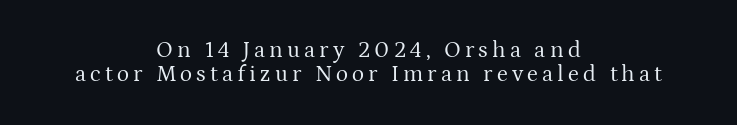
The image shows 23 px text type, upright; set centered, tight line spacing (1.04x), not underlined.
